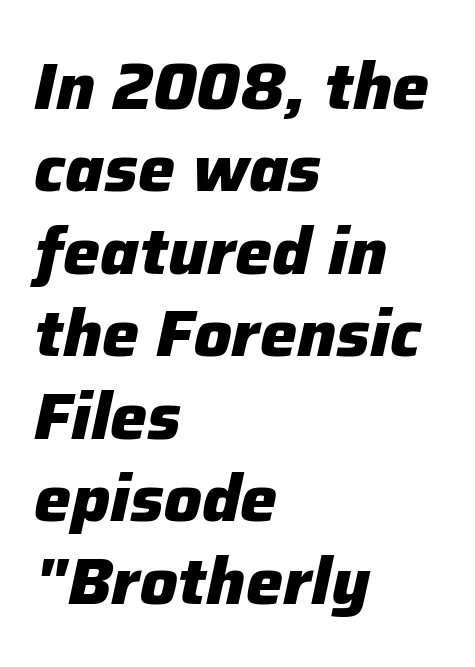
The letters advance in unequal steps, a hallmark of proportional type. Here the glyphs are tracked normally, forming tight word shapes. Does the copy run flush right? No — it runs flush left. Nobody drew a line under any word here.
